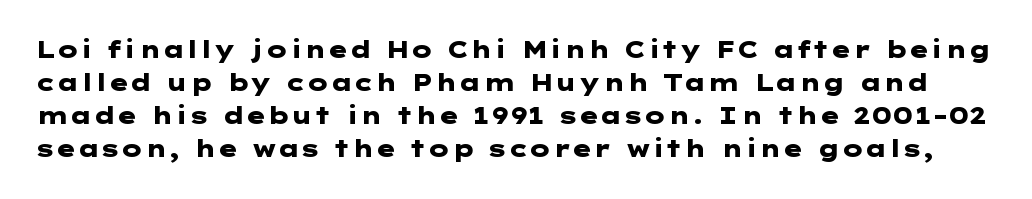
Posture: upright roman. The passage shown stacks its lines at a standard gap. Inter-character spacing is left at the font's built-in metrics. The baseline area is clear. Emphasis by weight is at full strength: bold.
